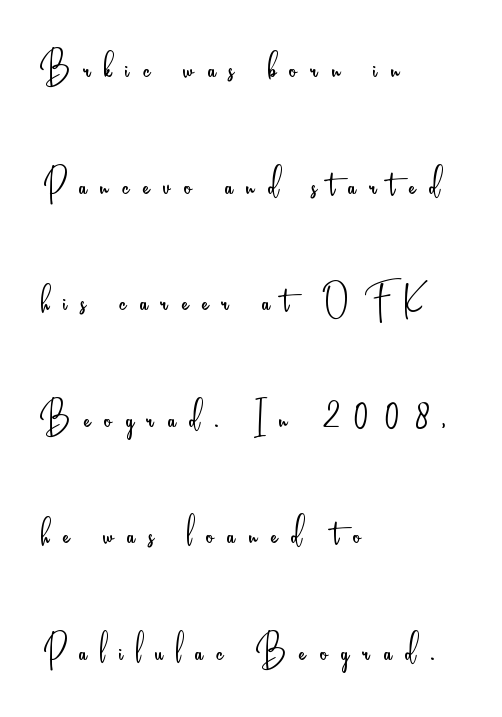
No word sits above an underline. Caption: multi-line text, flush left, ragged right. These lines are rendered in a variable-pitch font.
